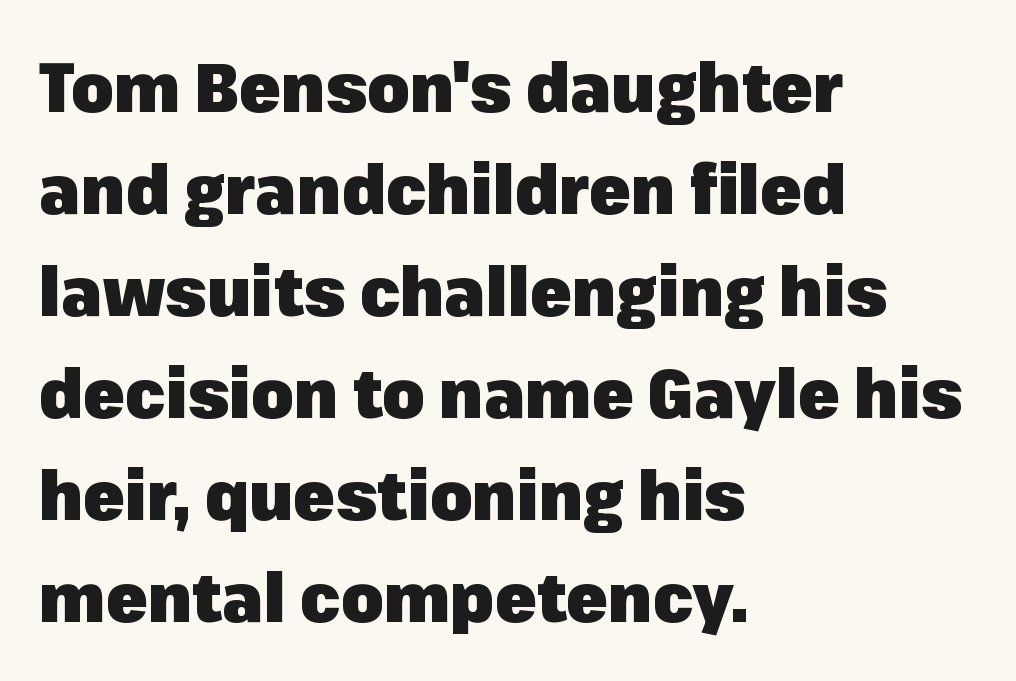
Q: Is the text bold? A: Yes.
Q: Is the text italic (slanted)? A: No, it is upright.
Q: Is the typeface a serif or a sans-serif typeface? A: Sans-serif.
Q: Is the text underlined? A: No.
Q: How is the paragraph aligned? A: Left-aligned.
Q: Is the spacing between letters normal or unusually wide? A: Normal.
Q: Is the spacing between lines tight, normal or loose? A: Normal.
Q: Width (condensed, normal, or wide)? A: Normal.
Q: Stroke contrast? A: Low.
Q: x-height? A: Medium.
Q: Monospaced? A: No.
